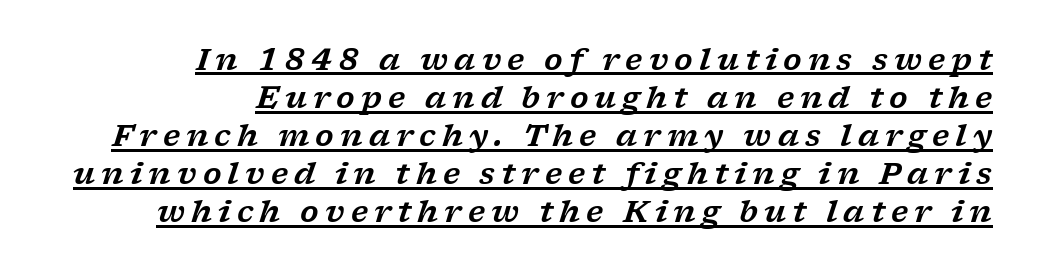
{"serif": "yes", "italic": "yes", "lean": "right", "slant_degrees": 17, "width": "wide", "stroke_contrast": "low", "x_height": "medium", "monospaced": "no", "underline": "yes", "align": "right", "line_spacing": "normal", "line_spacing_ratio": 1.27, "letter_spacing": "wide", "letter_spacing_em": 0.2, "glyph_px": 30}
